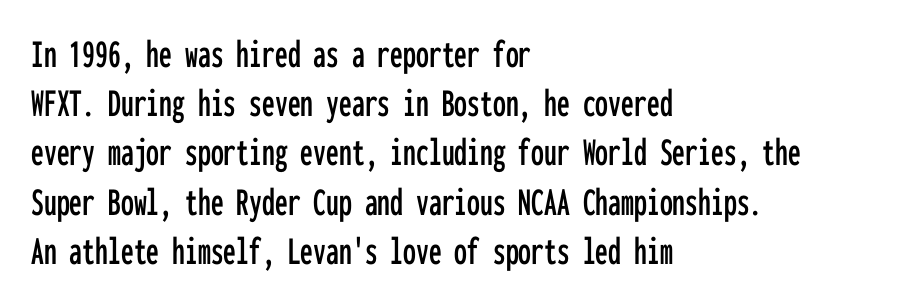
{"serif": "no", "italic": "no", "width": "condensed", "stroke_contrast": "low", "x_height": "medium", "monospaced": "yes", "underline": "no", "align": "left", "line_spacing_ratio": 1.2, "letter_spacing": "normal", "letter_spacing_em": 0.0, "glyph_px": 41}
